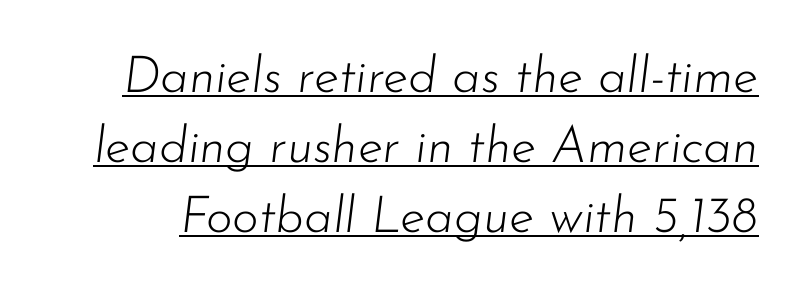
Horizontal bands of white between lines are of average thickness. The passage shown is underscored from start to finish. Weight: regular or lighter. The lettering tilts uniformly, giving the passage an italic look.
